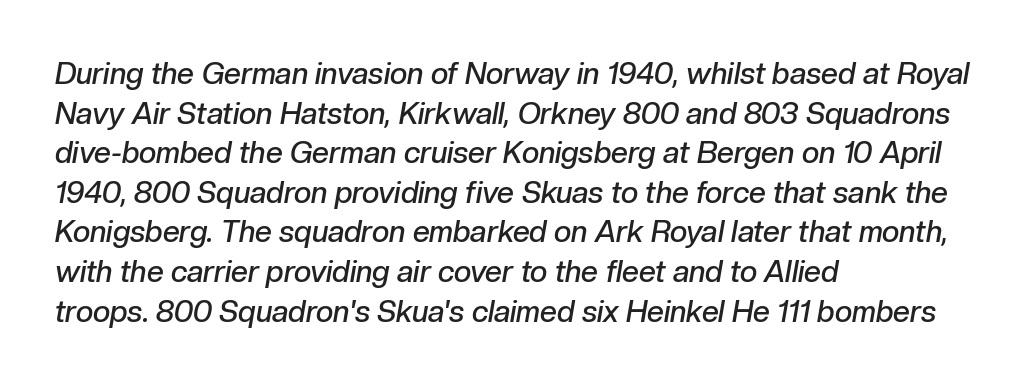
Has an underline been added? It has not. Note the varied advance widths — an 'i' is clearly narrower than an 'm'. No extra tracking has been applied to these lines. Alignment: flush left. Looking at the ascenders, they clearly lean.
